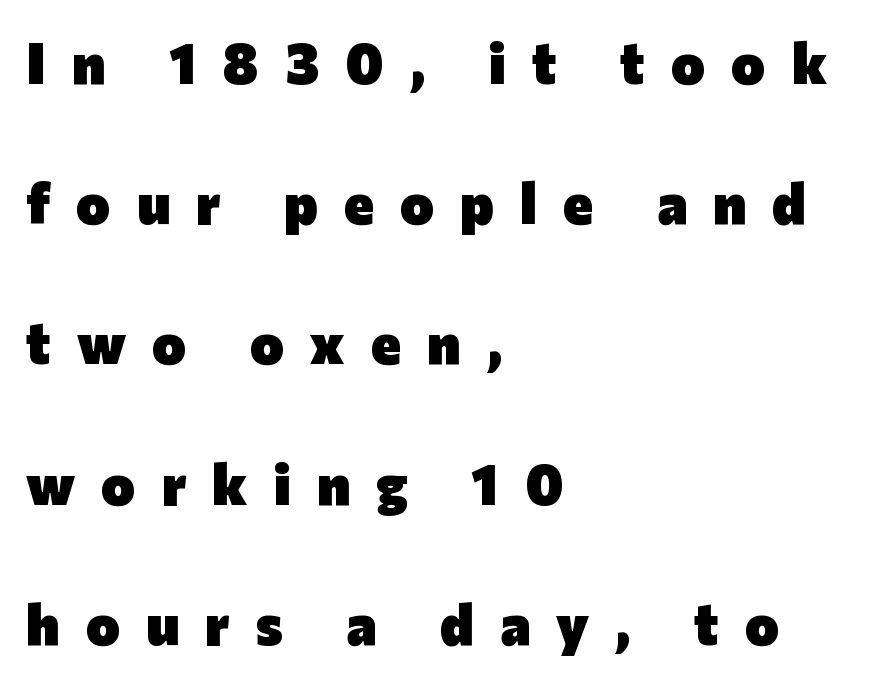
The image shows 57 px heavy sans-serif type, upright; set left-aligned, loose line spacing (2.46x), unusually wide letter spacing (+0.46 em), not underlined; low stroke contrast and a medium x-height.
